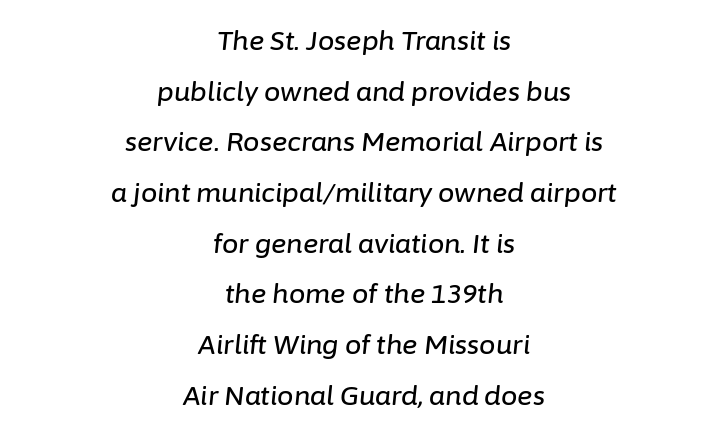
The image shows 26 px text type, italic (leaning right); set centered, loose line spacing (1.95x), normal letter spacing, not underlined.
